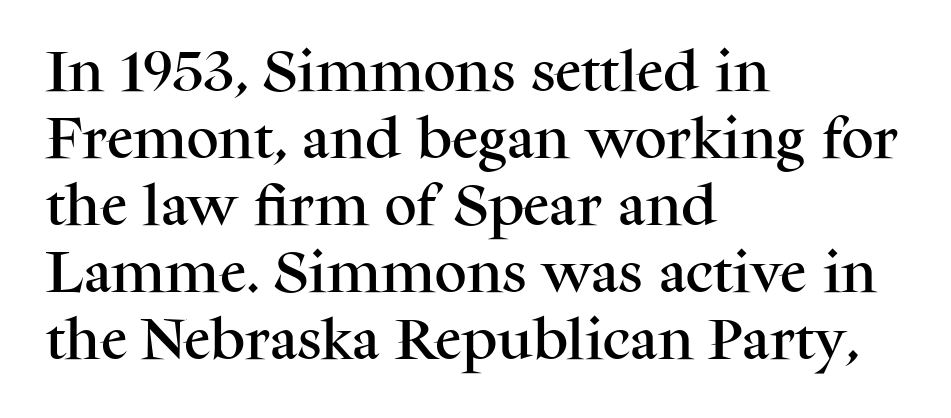
The image shows 45 px serif type, upright; set left-aligned, normal line spacing (1.49x), normal letter spacing, not underlined; medium stroke contrast and a medium x-height.
